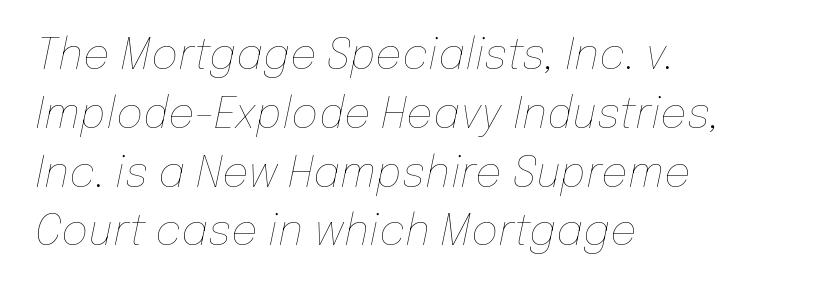
This sample has the flowing, uneven cadence of proportional lettering. The typesetting does not lean heavy: it is not bold. You could call the tracking neutral — neither tight nor loose. Is the type slanted? Yes — the strokes lean at a clear angle.
